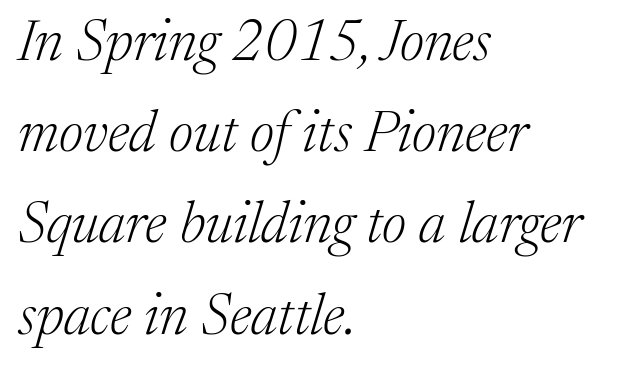
The image shows 57 px light serif type, italic (leaning right); set left-aligned, normal line spacing (1.6x), normal letter spacing, not underlined; medium stroke contrast and a medium x-height.
